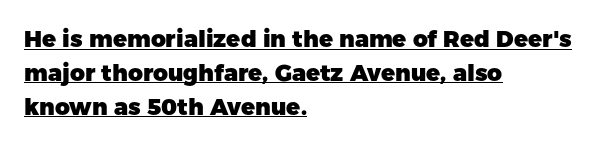
Q: Is the text bold? A: Yes.
Q: Is the text italic (slanted)? A: No, it is upright.
Q: Is the text underlined? A: Yes.
Q: How is the paragraph aligned? A: Left-aligned.
Q: Is the spacing between letters normal or unusually wide? A: Normal.
Q: Is the spacing between lines tight, normal or loose? A: Normal.
